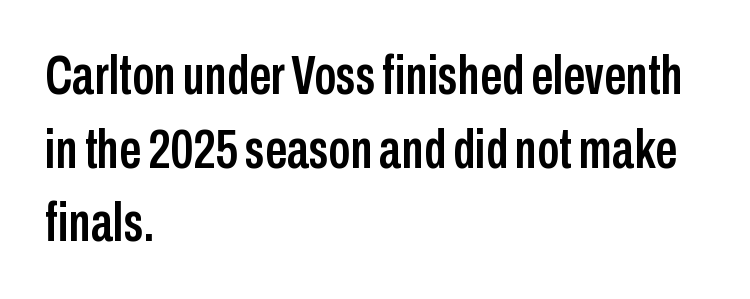
This sample has the flowing, uneven cadence of proportional lettering. I'd call this a sans setting — the letters go barefoot. The rendering keeps characters at their native spacing. This sample is left-justified, so line endings fall wherever the words run out.
